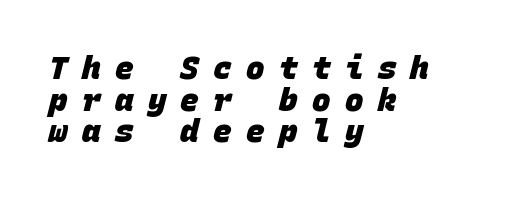
The image shows 31 px heavy sans-serif type, monospaced; set left-aligned, tight line spacing (1.02x), unusually wide letter spacing (+0.46 em), not underlined; low stroke contrast and a large x-height.
